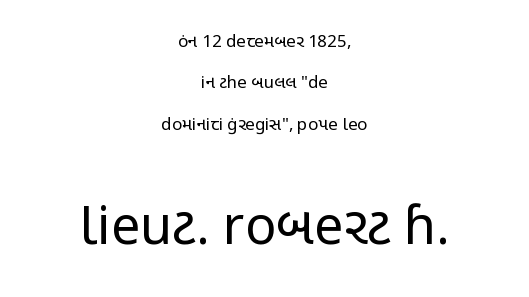
Q: Is the text bold? A: No.
Q: Is the text italic (slanted)? A: No, it is upright.
Q: Is the typeface a serif or a sans-serif typeface? A: Sans-serif.
Q: Is the text underlined? A: No.
Q: How is the paragraph aligned? A: Centered.
Q: Is the spacing between letters normal or unusually wide? A: Normal.
Q: Is the spacing between lines tight, normal or loose? A: Loose.
Q: Which block of text is set in a larger size, the first (top) or the second (bottom)? A: The second (bottom) one.
Q: Width (condensed, normal, or wide)? A: Condensed.
Q: Stroke contrast? A: Low.
Q: x-height? A: Medium.
Q: Monospaced? A: No.
